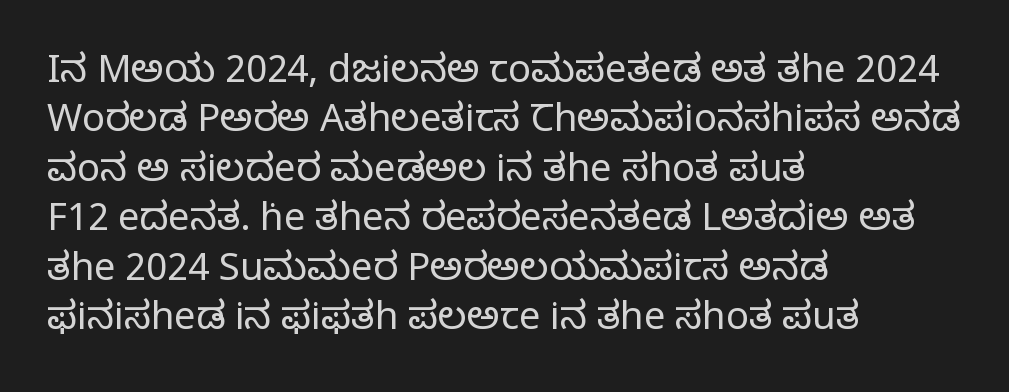
{"serif": "yes", "italic": "no", "bold": "no", "weight": "regular", "width": "normal", "stroke_contrast": "low", "x_height": "large", "monospaced": "no", "underline": "no", "align": "left", "line_spacing": "normal", "line_spacing_ratio": 1.3, "letter_spacing": "normal", "letter_spacing_em": 0.0, "glyph_px": 38}
